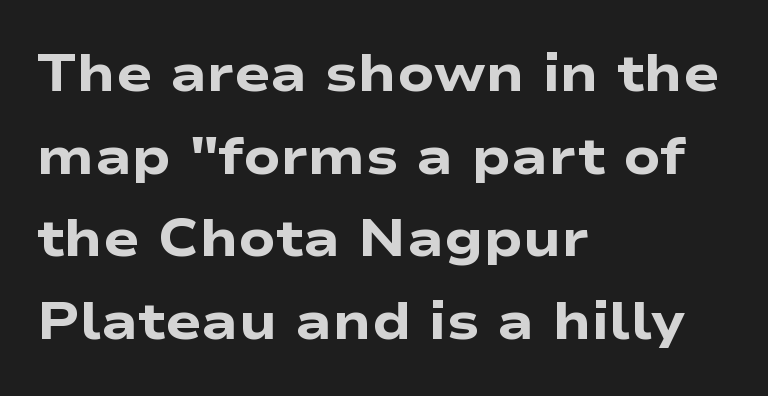
The image shows 53 px heavy, wide sans-serif type, upright; set left-aligned, normal line spacing (1.56x), normal letter spacing, not underlined; low stroke contrast and a medium x-height.
